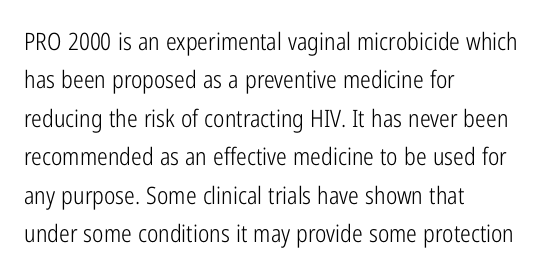
{"italic": "no", "bold": "no", "underline": "no", "align": "left", "line_spacing": "normal", "line_spacing_ratio": 1.6, "letter_spacing": "normal", "letter_spacing_em": 0.0, "glyph_px": 24}
